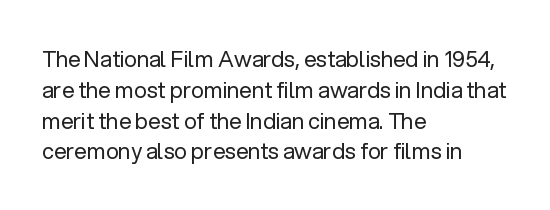
{"italic": "no", "bold": "no", "underline": "no", "align": "left", "line_spacing": "normal", "line_spacing_ratio": 1.4, "letter_spacing": "normal", "letter_spacing_em": 0.0, "glyph_px": 22}
